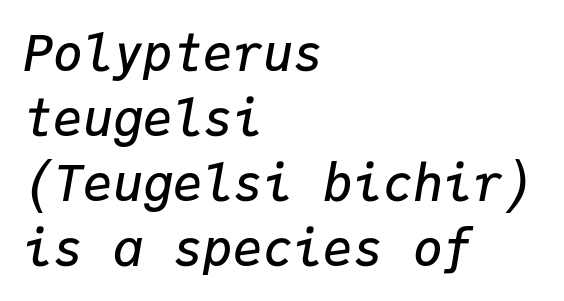
Alignment: flush left. The gap between lines stays unmarked. Compared with typical paragraphs, the rows here are spaced about the same. The rendering uses typewriter-style spacing with identical character cells. It's the slanting kind of type. Nobody touched the tracking dial on this one.
